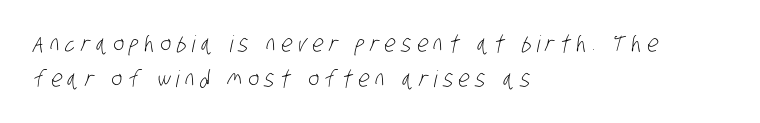
Leading matches the norm, producing a regular column. Between one letter and the next there's a generous, obvious gap. The area under the type is left untouched. Compared with a typical body face, this is equally light or lighter still.
